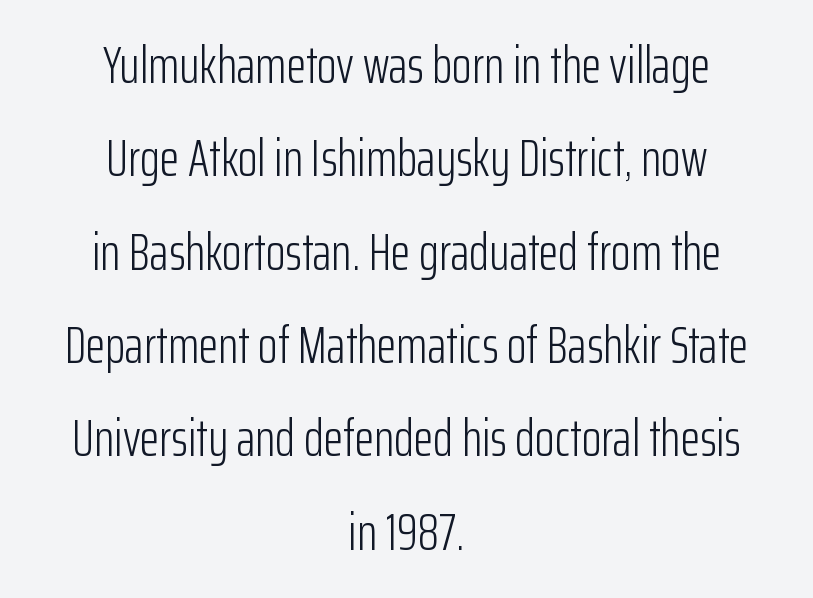
The words here are not underlined. Horizontally, the lines are justified to the midpoint only. Nope, not italic — everything's standing straight. Do the characters align in a grid? No, the font is proportional.
